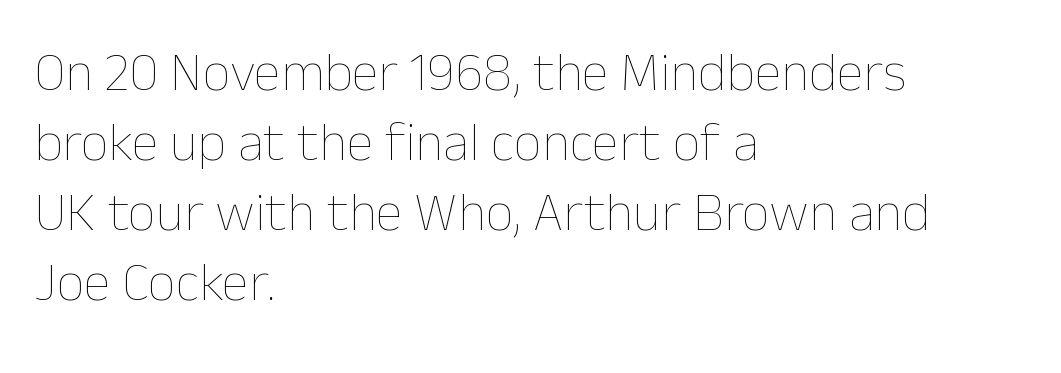
Q: Is the text bold? A: No.
Q: Is the text italic (slanted)? A: No, it is upright.
Q: Is the text underlined? A: No.
Q: How is the paragraph aligned? A: Left-aligned.
Q: Is the spacing between letters normal or unusually wide? A: Normal.
Q: Is the spacing between lines tight, normal or loose? A: Normal.
Q: Width (condensed, normal, or wide)? A: Normal.
Q: Stroke contrast? A: Low.
Q: x-height? A: Medium.
Q: Monospaced? A: No.
